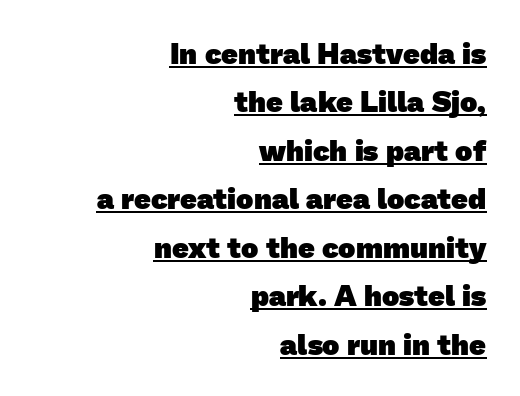
This is underlined copy, the kind a proofreader might mark for attention. The rendering uses natural spacing where letterforms have individual widths. Honestly, the letter spacing is just normal — you wouldn't notice it. Leading matches the norm, producing a regular column.
